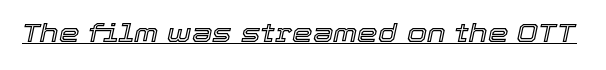
{"italic": "yes", "lean": "right", "slant_degrees": 12, "underline": "yes", "letter_spacing": "normal", "letter_spacing_em": 0.0, "glyph_px": 26}
